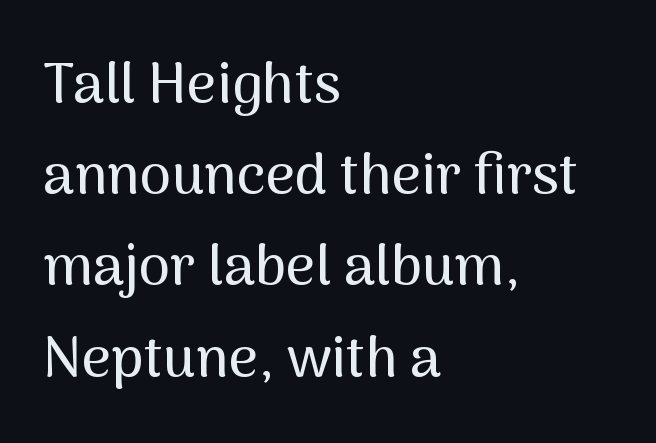
The image shows 57 px sans-serif type, upright; set left-aligned, normal line spacing (1.6x), normal letter spacing, not underlined; medium stroke contrast and a medium x-height.
